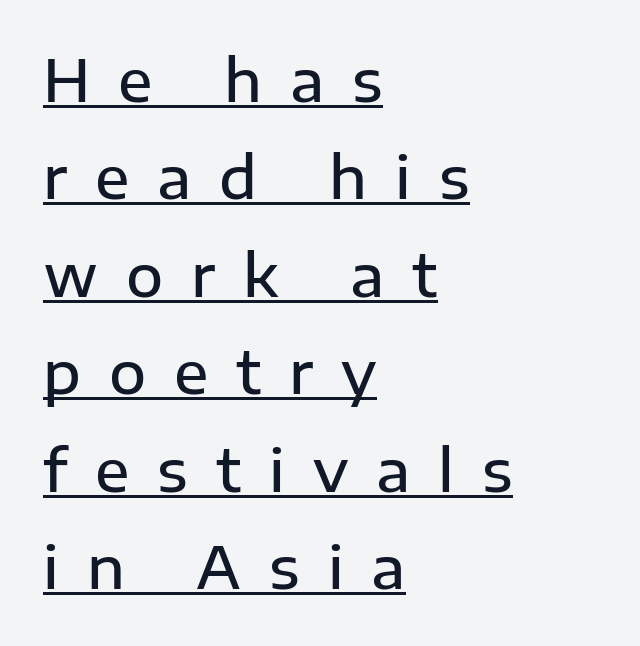
Q: Is the text bold? A: Semi-bold.
Q: Is the text italic (slanted)? A: No, it is upright.
Q: Is the typeface a serif or a sans-serif typeface? A: Sans-serif.
Q: Is the text underlined? A: Yes.
Q: How is the paragraph aligned? A: Left-aligned.
Q: Is the spacing between letters normal or unusually wide? A: Unusually wide.
Q: Width (condensed, normal, or wide)? A: Normal.
Q: Stroke contrast? A: Low.
Q: x-height? A: Medium.
Q: Monospaced? A: No.
